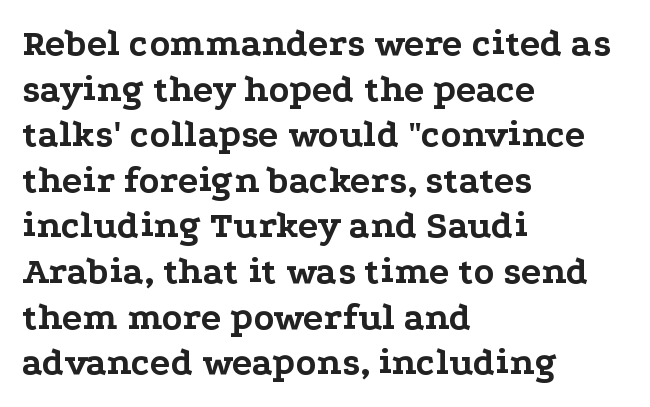
Q: Is the text bold? A: Yes.
Q: Is the text italic (slanted)? A: No, it is upright.
Q: Is the typeface a serif or a sans-serif typeface? A: Serif.
Q: Is the text underlined? A: No.
Q: How is the paragraph aligned? A: Left-aligned.
Q: Is the spacing between letters normal or unusually wide? A: Normal.
Q: Width (condensed, normal, or wide)? A: Wide.
Q: Stroke contrast? A: Low.
Q: x-height? A: Medium.
Q: Monospaced? A: No.
